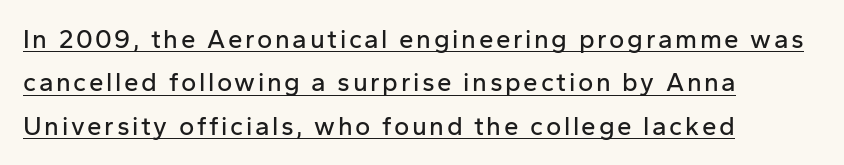
Regular leading. Has an underline been added? It has. Layout note: lines flush left. Every stem runs plumb, perpendicular to the baseline.
